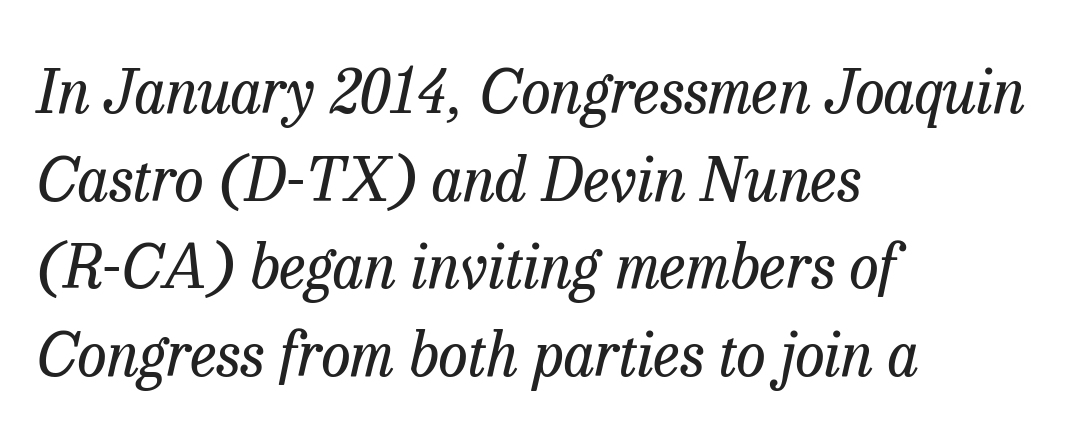
Nothing unusual about the tracking: characters are spaced as the font intends. Stroke terminals: seriffed. Here the designer chose a conventional face with non-uniform glyph widths. Which margin do the lines hug? The left one — the right edge is uneven. An italicized treatment has been applied to the whole sample.
